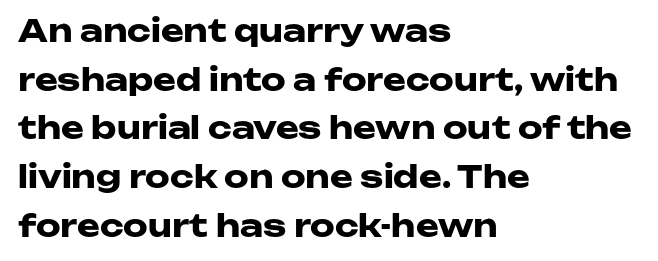
{"serif": "no", "italic": "no", "bold": "yes", "weight": "heavy", "width": "wide", "stroke_contrast": "low", "x_height": "medium", "monospaced": "no", "underline": "no", "align": "left", "line_spacing": "normal", "line_spacing_ratio": 1.57, "letter_spacing": "normal", "letter_spacing_em": 0.0, "glyph_px": 31}
